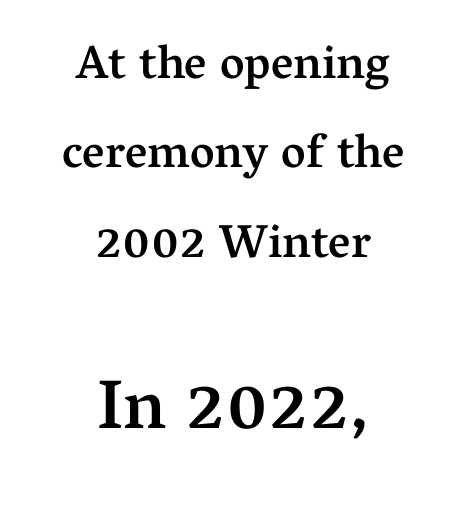
The image shows 70 px semibold serif type, upright; set centered, loose line spacing (1.9x), normal letter spacing, not underlined; the second (bottom) block is 1.49x larger; medium stroke contrast and a medium x-height.
